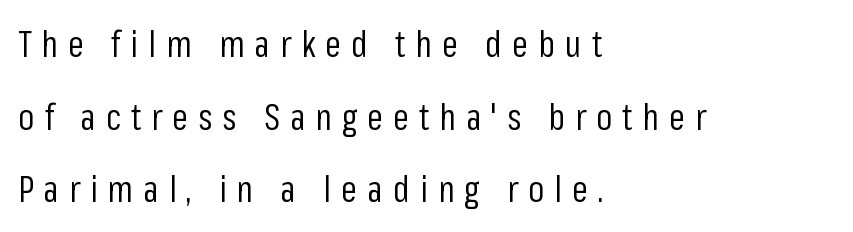
Looks like regular typesetting: each glyph gets only the width it needs. Serif or sans? Sans — the stroke terminals are bare. All the whitespace from short lines collects on the right. You could fit nearly another row in the gap between these rows. Nothing heavy about these letters — not bold at all. Just letters on the line, the space beneath them empty.
